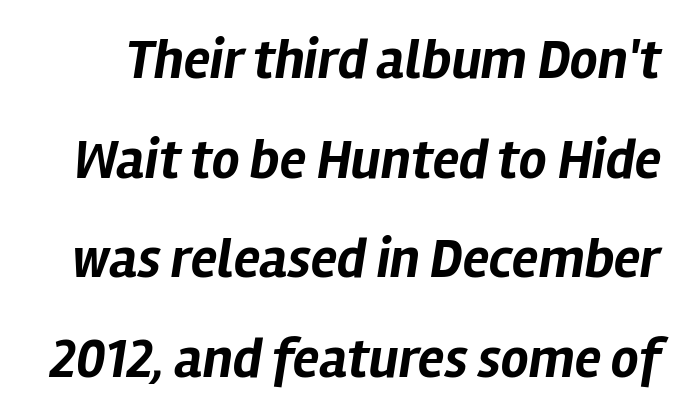
{"italic": "yes", "lean": "right", "slant_degrees": 12, "bold": "yes", "weight": "bold", "width": "normal", "stroke_contrast": "low", "x_height": "medium", "monospaced": "no", "underline": "no", "line_spacing_ratio": 1.81, "letter_spacing": "normal", "letter_spacing_em": 0.0, "glyph_px": 55}
